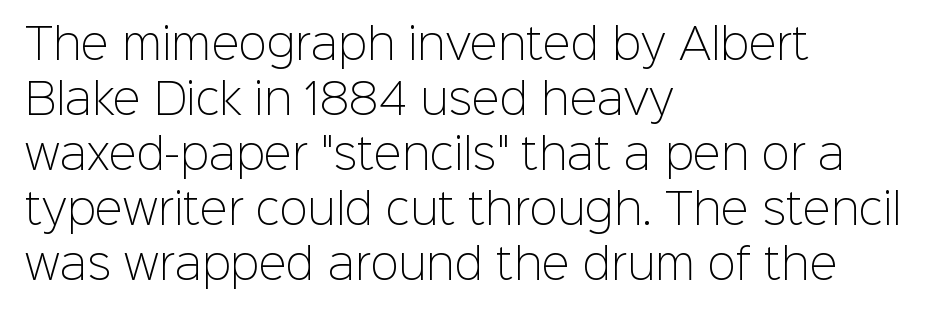
The image shows 42 px light sans-serif type, upright; set left-aligned, normal line spacing (1.31x), normal letter spacing, not underlined; low stroke contrast and a medium x-height.
